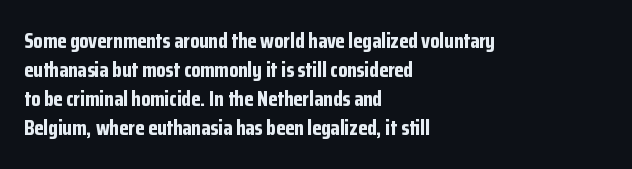
Q: Is the text bold? A: Yes.
Q: Is the text italic (slanted)? A: No, it is upright.
Q: Is the text underlined? A: No.
Q: How is the paragraph aligned? A: Left-aligned.
Q: Is the spacing between letters normal or unusually wide? A: Normal.
Q: Is the spacing between lines tight, normal or loose? A: Normal.
